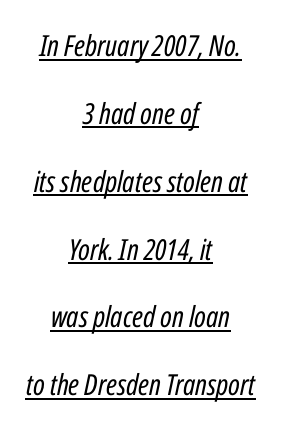
Q: Is the text bold? A: No.
Q: Is the text italic (slanted)? A: Yes, it leans right by about 12 degrees.
Q: Is the text underlined? A: Yes.
Q: How is the paragraph aligned? A: Centered.
Q: Is the spacing between letters normal or unusually wide? A: Normal.
Q: Is the spacing between lines tight, normal or loose? A: Loose.
Q: Width (condensed, normal, or wide)? A: Condensed.
Q: Stroke contrast? A: Low.
Q: x-height? A: Medium.
Q: Monospaced? A: No.
